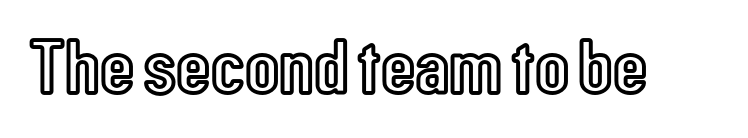
Q: Is the text italic (slanted)? A: No, it is upright.
Q: Is the text underlined? A: No.
Q: Is the spacing between letters normal or unusually wide? A: Normal.
Q: Width (condensed, normal, or wide)? A: Condensed.
Q: x-height? A: Medium.
Q: Monospaced? A: No.
